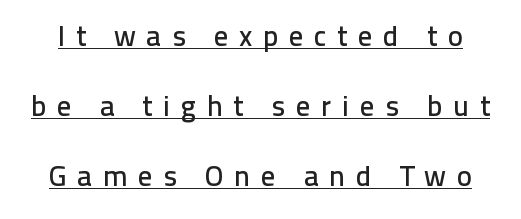
{"serif": "no", "italic": "no", "width": "normal", "stroke_contrast": "low", "x_height": "medium", "monospaced": "no", "underline": "yes", "line_spacing": "loose", "line_spacing_ratio": 2.42, "letter_spacing": "wide", "letter_spacing_em": 0.36, "glyph_px": 29}
